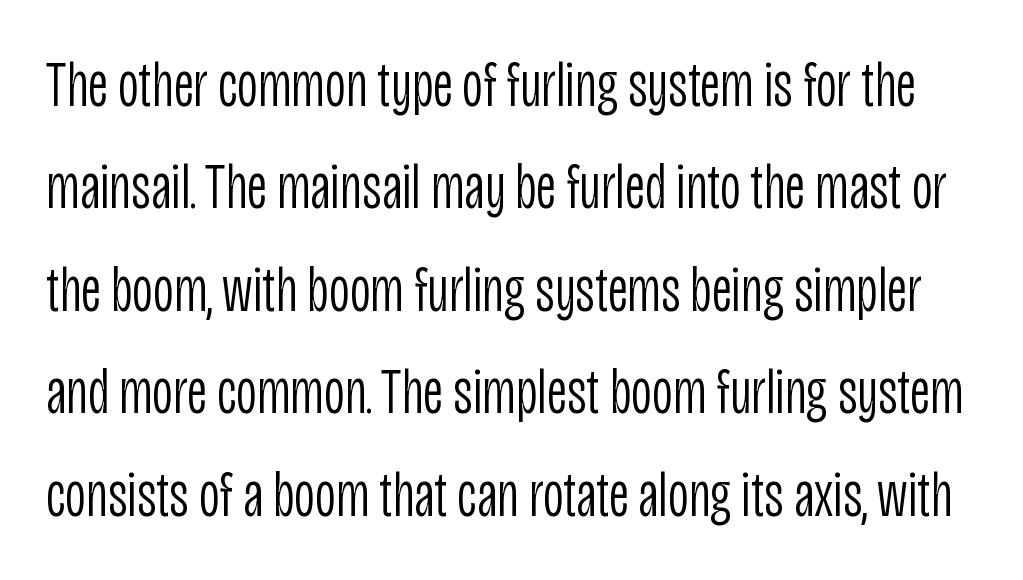
The image shows 64 px light, condensed sans-serif type, upright; set normal line spacing (1.6x), normal letter spacing, not underlined; low stroke contrast and a large x-height.
